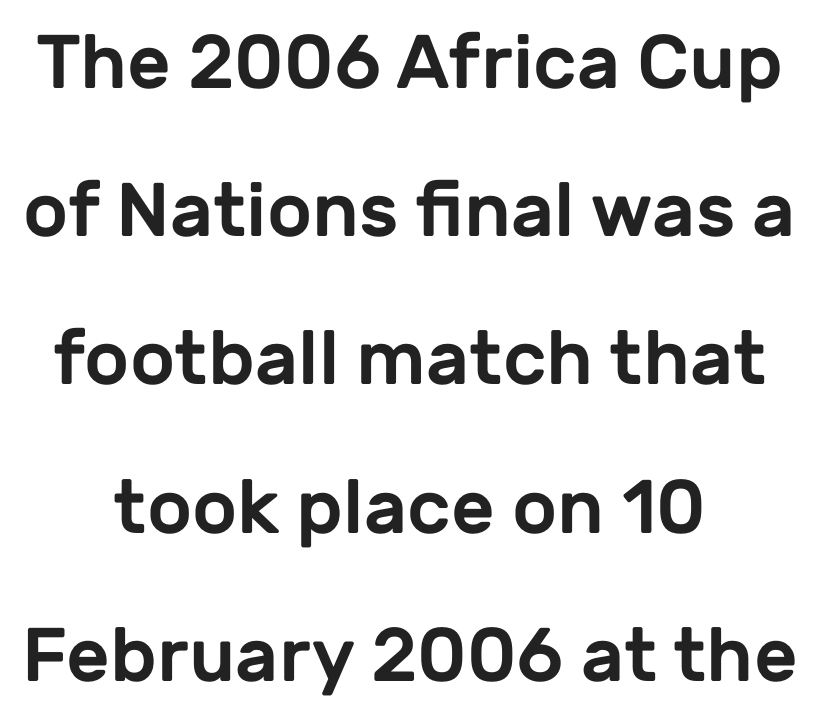
Q: Is the text italic (slanted)? A: No, it is upright.
Q: Is the typeface a serif or a sans-serif typeface? A: Sans-serif.
Q: Is the text underlined? A: No.
Q: How is the paragraph aligned? A: Centered.
Q: Is the spacing between letters normal or unusually wide? A: Normal.
Q: Is the spacing between lines tight, normal or loose? A: Loose.
Q: Width (condensed, normal, or wide)? A: Normal.
Q: Stroke contrast? A: Low.
Q: x-height? A: Medium.
Q: Monospaced? A: No.
